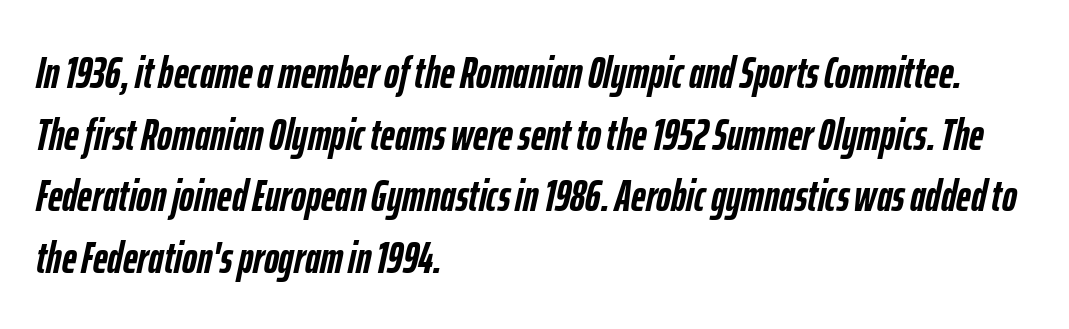
No extra tracking has been applied to these lines. This block has exactly the height ordinary leading produces. Each letter keeps its own natural width here, so spacing adapts to shape. A clean baseline with only descenders dipping below it. The glyphs have the mass of a bold cut.
